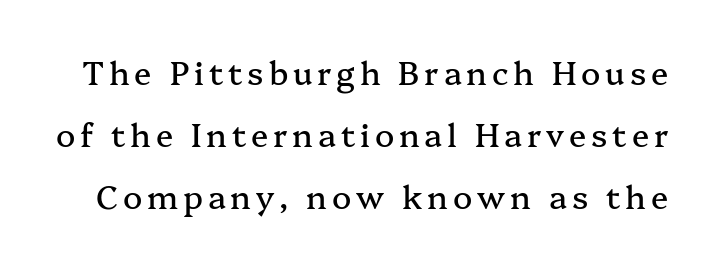
The image shows 32 px serif type, upright; set loose line spacing (1.93x), not underlined; medium stroke contrast and a medium x-height.
